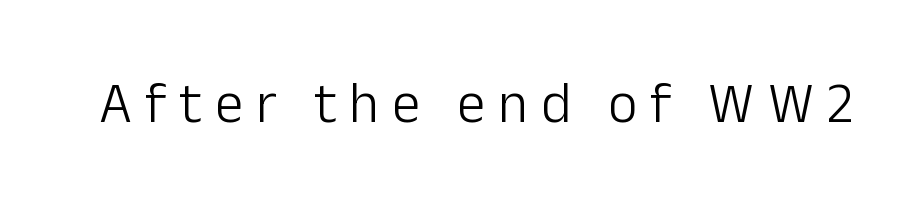
The image shows 57 px light sans-serif type, upright; set unusually wide letter spacing (+0.23 em), not underlined; low stroke contrast and a medium x-height.
